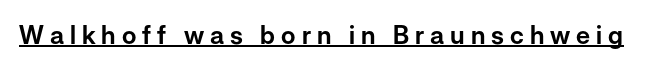
The image shows 25 px text type, upright; set unusually wide letter spacing (+0.24 em), underlined.
